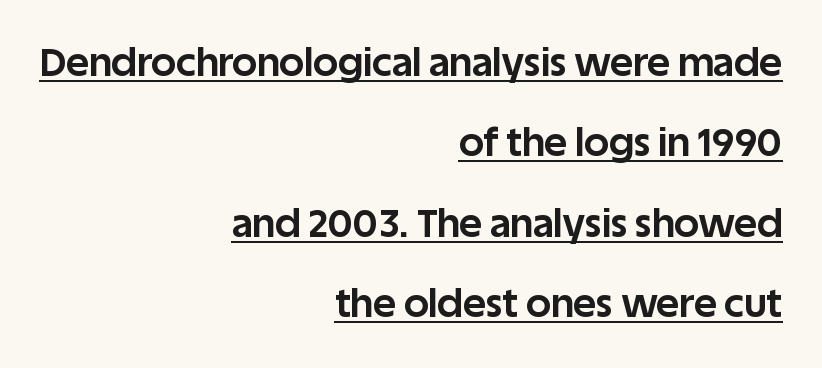
{"serif": "no", "italic": "no", "bold": "yes", "weight": "bold", "width": "normal", "stroke_contrast": "low", "x_height": "large", "monospaced": "no", "underline": "yes", "align": "right", "line_spacing": "loose", "line_spacing_ratio": 2.06, "letter_spacing": "normal", "letter_spacing_em": 0.0, "glyph_px": 39}
